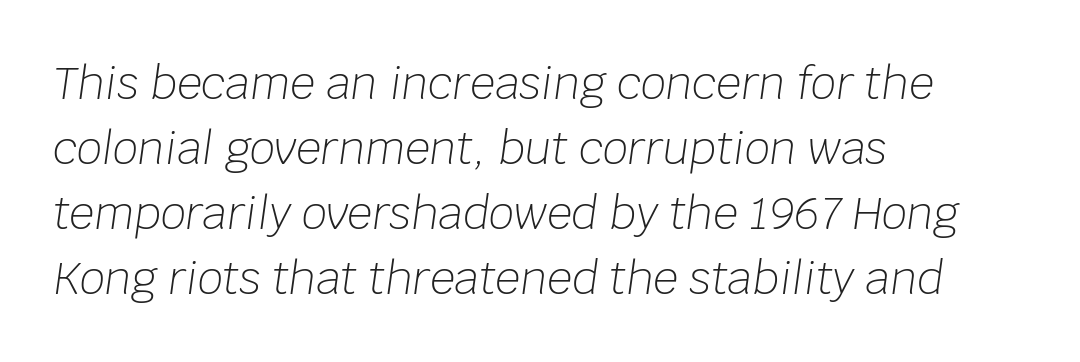
Q: Is the text bold? A: No.
Q: Is the text italic (slanted)? A: Yes, it leans right by about 8 degrees.
Q: Is the text underlined? A: No.
Q: How is the paragraph aligned? A: Left-aligned.
Q: Is the spacing between letters normal or unusually wide? A: Normal.
Q: Is the spacing between lines tight, normal or loose? A: Normal.
Q: Width (condensed, normal, or wide)? A: Normal.
Q: Stroke contrast? A: Low.
Q: x-height? A: Large.
Q: Monospaced? A: No.
